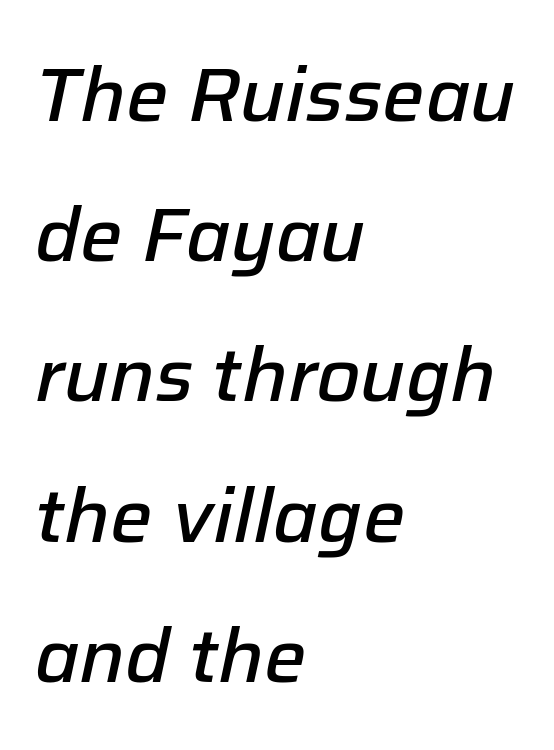
The image shows 75 px semibold type, italic (leaning right); set left-aligned, line spacing 1.87x, normal letter spacing, not underlined; low stroke contrast and a medium x-height.
